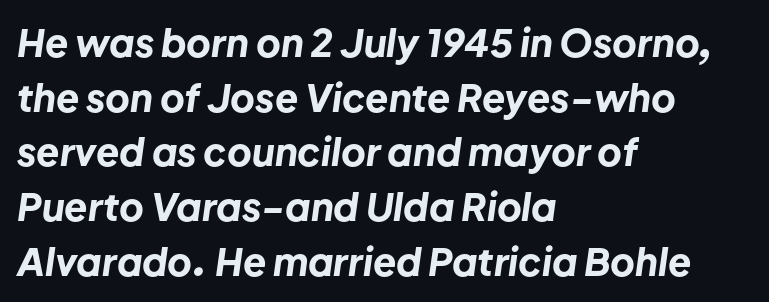
{"italic": "yes", "lean": "right", "slant_degrees": 8, "bold": "yes", "weight": "bold", "width": "normal", "stroke_contrast": "low", "x_height": "medium", "monospaced": "no", "underline": "no", "align": "left", "line_spacing": "normal", "line_spacing_ratio": 1.44, "letter_spacing": "normal", "letter_spacing_em": 0.0, "glyph_px": 38}
